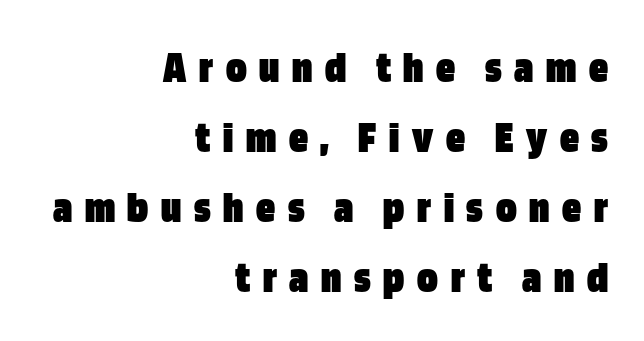
A typesetter would label this face a sans. Nope, not italic — everything's standing straight. Evenly set lines give the paragraph a standard silhouette. The horizontal fit of the characters is loose and conspicuously gappy. The typesetter chose a ragged-left arrangement here. This sample has the flowing, uneven cadence of proportional lettering.
